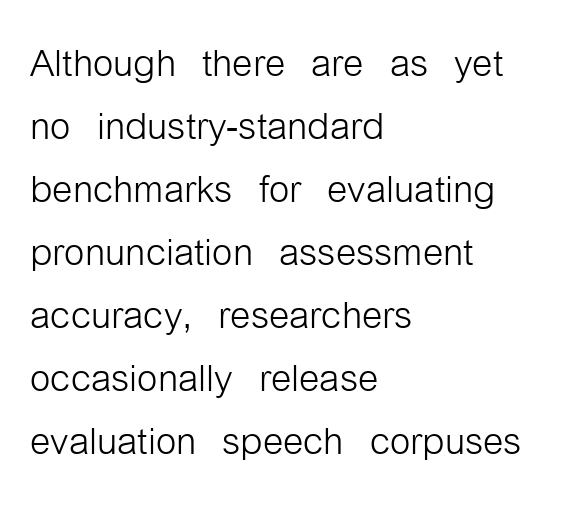
Compared with typical body copy, the letter spacing here is the same. Upright lettering throughout. Underline: absent. Caption: multi-line text, flush left, ragged right.
